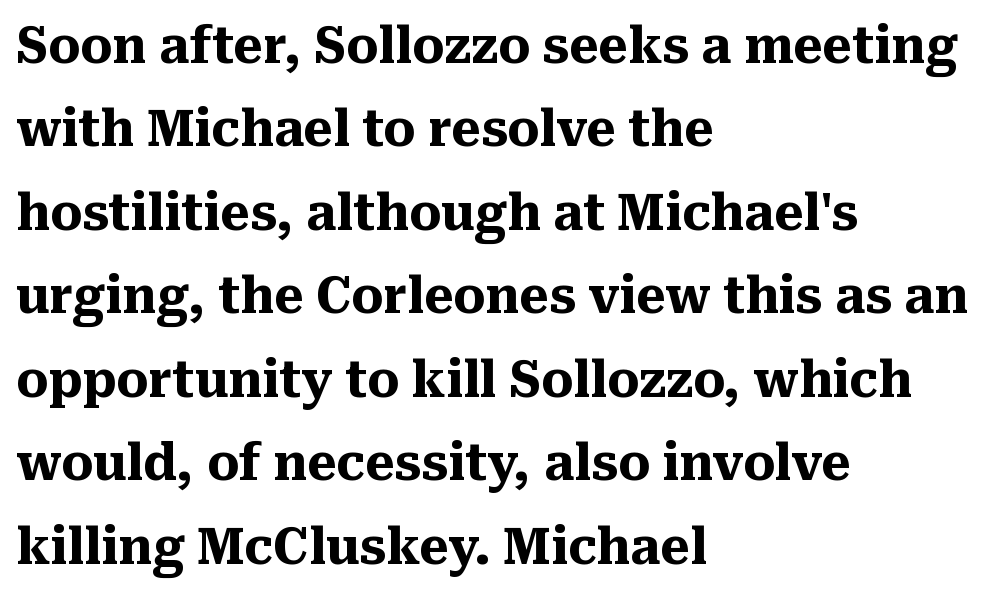
{"serif": "yes", "italic": "no", "bold": "yes", "weight": "heavy", "width": "normal", "stroke_contrast": "medium", "x_height": "medium", "monospaced": "no", "underline": "no", "align": "left", "line_spacing": "normal", "line_spacing_ratio": 1.67, "letter_spacing": "normal", "letter_spacing_em": 0.0, "glyph_px": 50}
